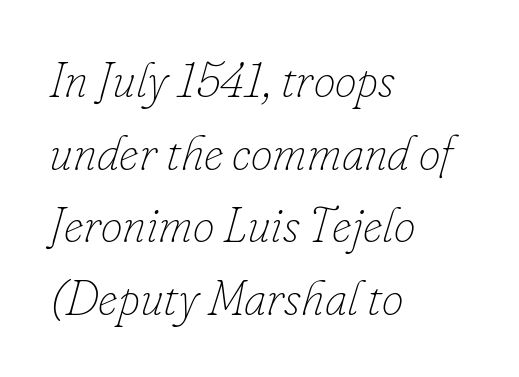
Q: Is the text bold? A: No.
Q: Is the text italic (slanted)? A: Yes, it leans right by about 16 degrees.
Q: Is the text underlined? A: No.
Q: How is the paragraph aligned? A: Left-aligned.
Q: Is the spacing between letters normal or unusually wide? A: Normal.
Q: Is the spacing between lines tight, normal or loose? A: Normal.
Q: Width (condensed, normal, or wide)? A: Normal.
Q: Stroke contrast? A: Low.
Q: x-height? A: Small.
Q: Monospaced? A: No.
